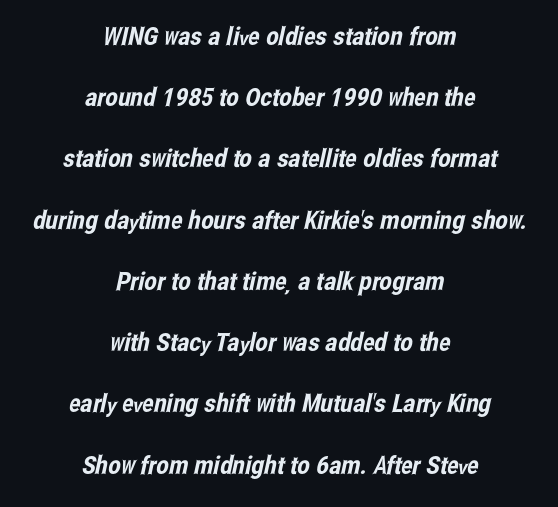
The image shows 25 px text type; set centered, loose line spacing (2.45x), normal letter spacing, not underlined.
